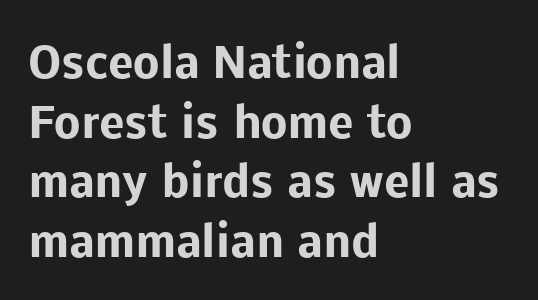
Q: Is the text bold? A: Yes.
Q: Is the text italic (slanted)? A: No, it is upright.
Q: Is the typeface a serif or a sans-serif typeface? A: Sans-serif.
Q: Is the text underlined? A: No.
Q: How is the paragraph aligned? A: Left-aligned.
Q: Is the spacing between letters normal or unusually wide? A: Normal.
Q: Is the spacing between lines tight, normal or loose? A: Normal.
Q: Width (condensed, normal, or wide)? A: Normal.
Q: Stroke contrast? A: Low.
Q: x-height? A: Medium.
Q: Monospaced? A: No.
